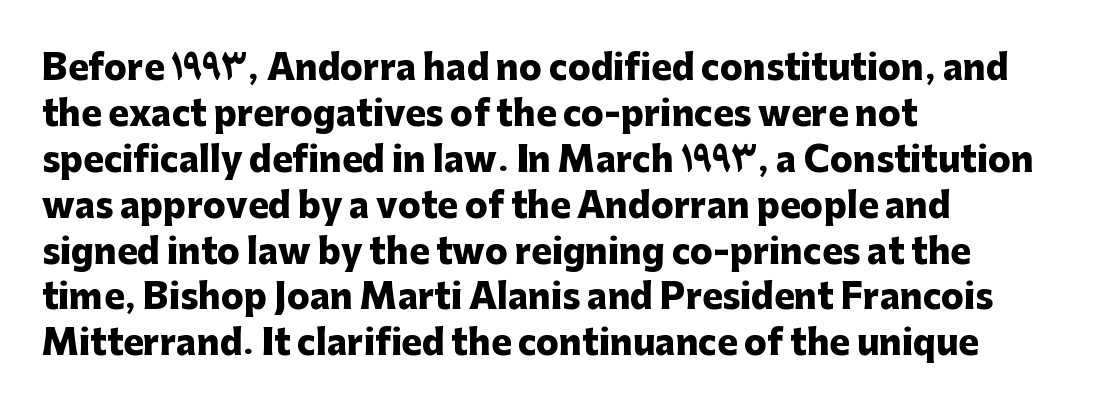
Q: Is the text bold? A: Yes.
Q: Is the text italic (slanted)? A: No, it is upright.
Q: Is the typeface a serif or a sans-serif typeface? A: Sans-serif.
Q: Is the text underlined? A: No.
Q: How is the paragraph aligned? A: Left-aligned.
Q: Is the spacing between letters normal or unusually wide? A: Normal.
Q: Is the spacing between lines tight, normal or loose? A: Normal.
Q: Width (condensed, normal, or wide)? A: Normal.
Q: Stroke contrast? A: Low.
Q: x-height? A: Medium.
Q: Monospaced? A: No.
